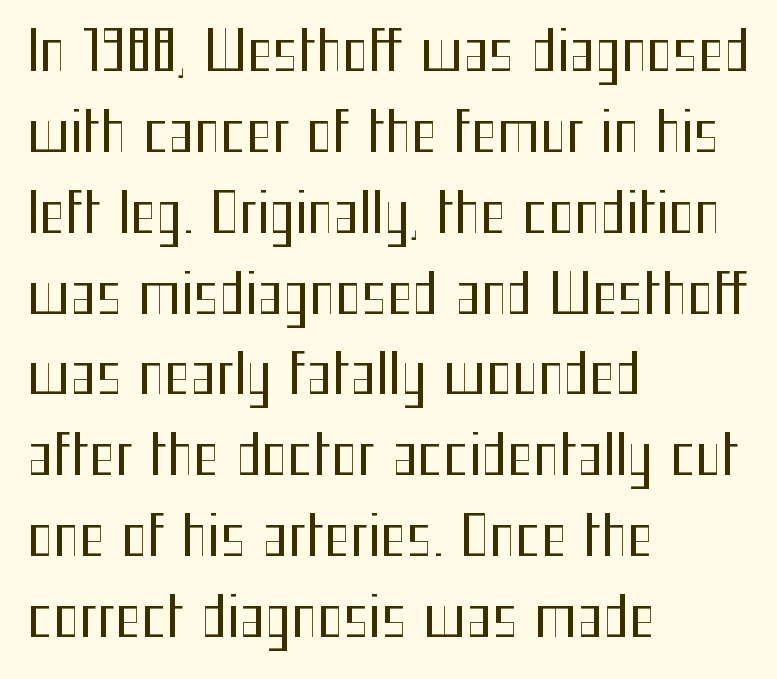
{"serif": "no", "italic": "no", "bold": "no", "weight": "regular", "width": "condensed", "stroke_contrast": "medium", "x_height": "medium", "monospaced": "no", "underline": "no", "align": "left", "line_spacing": "normal", "line_spacing_ratio": 1.47, "letter_spacing": "normal", "letter_spacing_em": 0.0, "glyph_px": 55}
